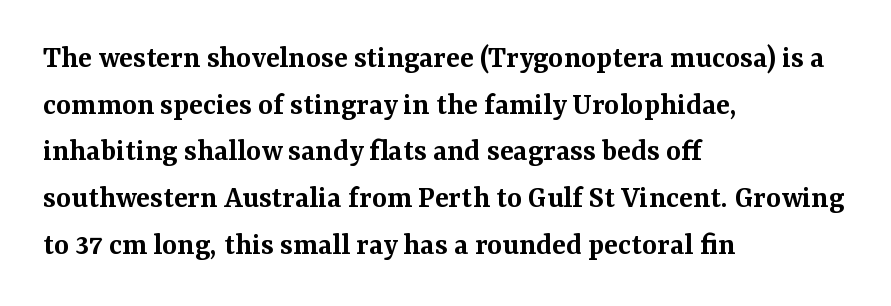
The face used here is a semibold: visibly heavier than regular, lighter than bold. These lines keep a tight, regular rhythm from letter to letter. Do the letters lean? They stand straight. The area under the type is left untouched.
